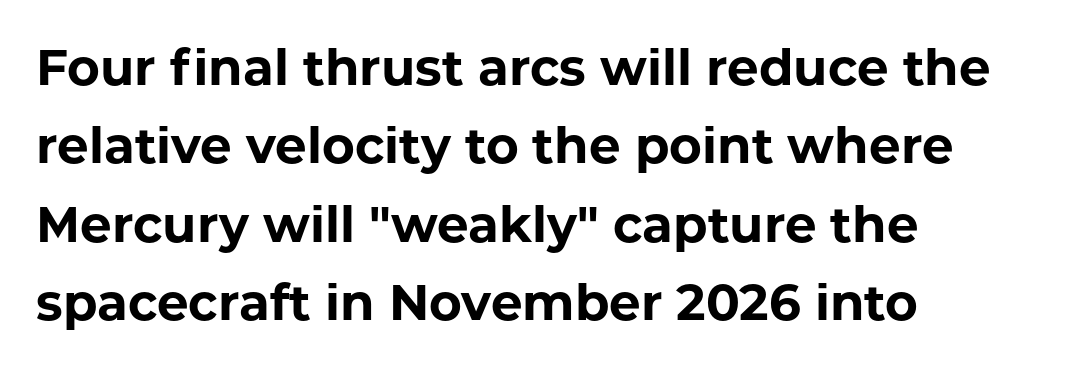
Q: Is the text bold? A: Yes.
Q: Is the text italic (slanted)? A: No, it is upright.
Q: Is the typeface a serif or a sans-serif typeface? A: Sans-serif.
Q: Is the text underlined? A: No.
Q: How is the paragraph aligned? A: Left-aligned.
Q: Is the spacing between letters normal or unusually wide? A: Normal.
Q: Is the spacing between lines tight, normal or loose? A: Normal.
Q: Width (condensed, normal, or wide)? A: Normal.
Q: Stroke contrast? A: Low.
Q: x-height? A: Medium.
Q: Monospaced? A: No.
